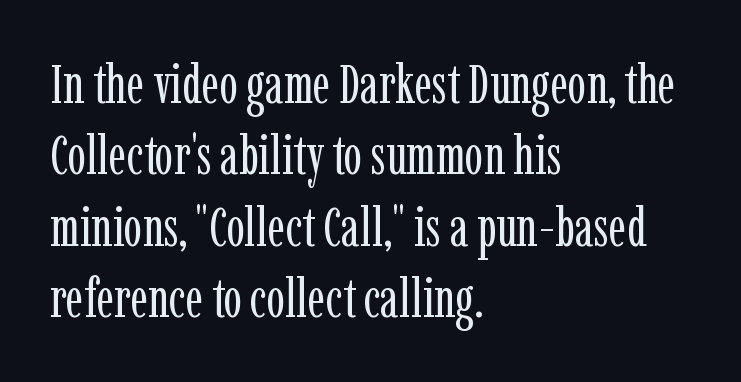
{"serif": "yes", "italic": "no", "bold": "no", "weight": "regular", "width": "condensed", "stroke_contrast": "low", "x_height": "medium", "monospaced": "no", "underline": "no", "align": "left", "line_spacing": "normal", "line_spacing_ratio": 1.3, "letter_spacing": "normal", "letter_spacing_em": 0.0, "glyph_px": 55}
